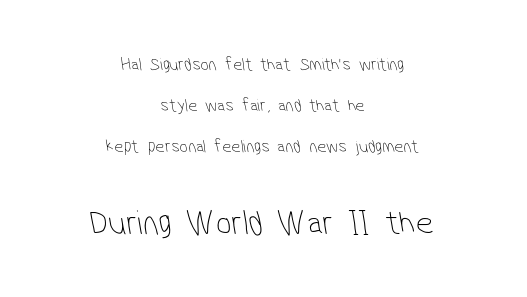
Each new line begins a long way beneath the previous one. The letterforms sit shoulder to shoulder at normal distance. Just letters on the line, the space beneath them empty. Does the type have serifs? No, each stem ends abruptly. The font is comparable to plain body text, perhaps lighter. Here the designer chose a conventional face with non-uniform glyph widths.
